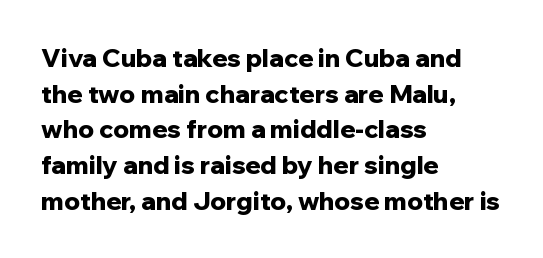
The image shows 25 px bold type, upright; set left-aligned, normal line spacing (1.43x), normal letter spacing, not underlined.
